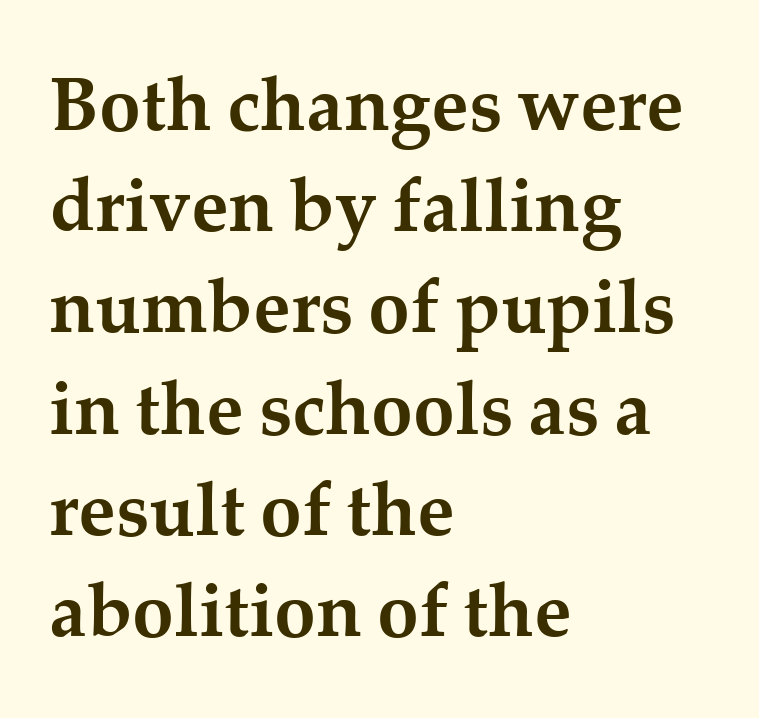
The image shows 75 px semibold serif type, upright; set left-aligned, normal line spacing (1.35x), normal letter spacing, not underlined; medium stroke contrast and a medium x-height.
